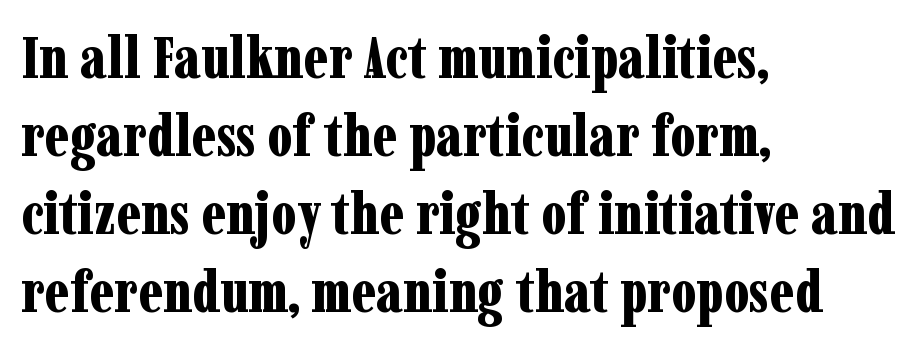
{"serif": "yes", "italic": "no", "bold": "yes", "weight": "bold", "width": "condensed", "stroke_contrast": "low", "x_height": "medium", "monospaced": "no", "underline": "no", "align": "left", "line_spacing": "normal", "line_spacing_ratio": 1.32, "letter_spacing": "normal", "letter_spacing_em": 0.0, "glyph_px": 59}
